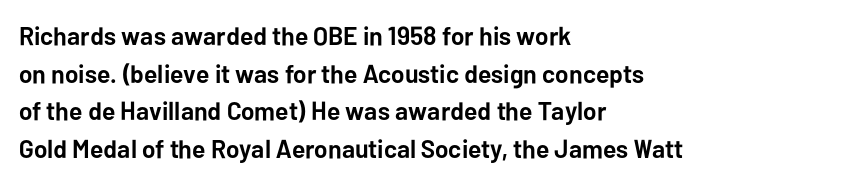
{"italic": "no", "bold": "yes", "underline": "no", "align": "left", "line_spacing": "normal", "line_spacing_ratio": 1.45, "letter_spacing": "normal", "letter_spacing_em": 0.0, "glyph_px": 26}
